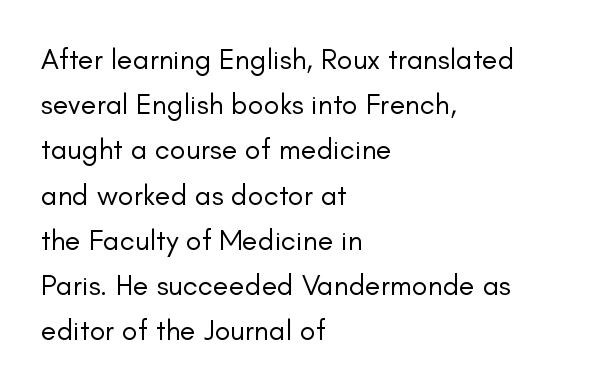
Is there much room between lines? A standard amount, neither cramped nor airy. Bare-footed words on every line. Look at the tracking — it's just the regular setting, nothing added. The face looks like a standard text weight, possibly lighter.
